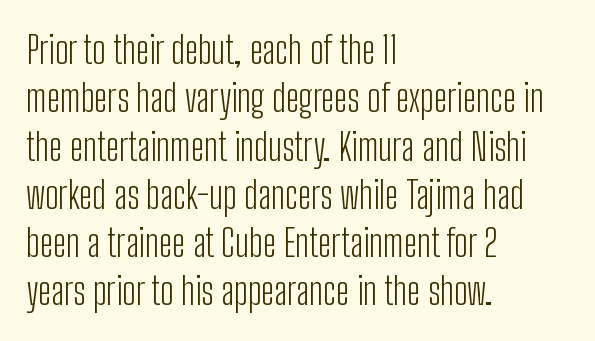
The image shows 38 px light, condensed sans-serif type, upright; set left-aligned, normal line spacing (1.27x), normal letter spacing, not underlined; low stroke contrast and a medium x-height.
